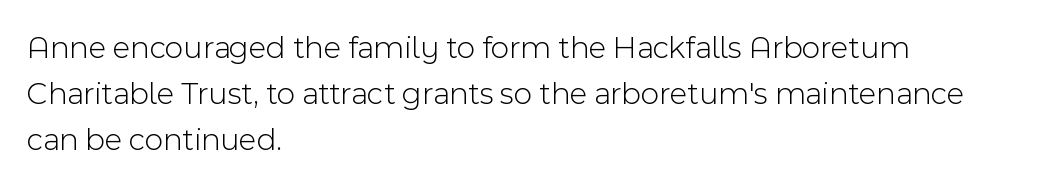
Vertical spacing — default. The letterforms sit shoulder to shoulder at normal distance. The typography opts for an upright posture over an oblique one. Check under the words: just untouched page.
